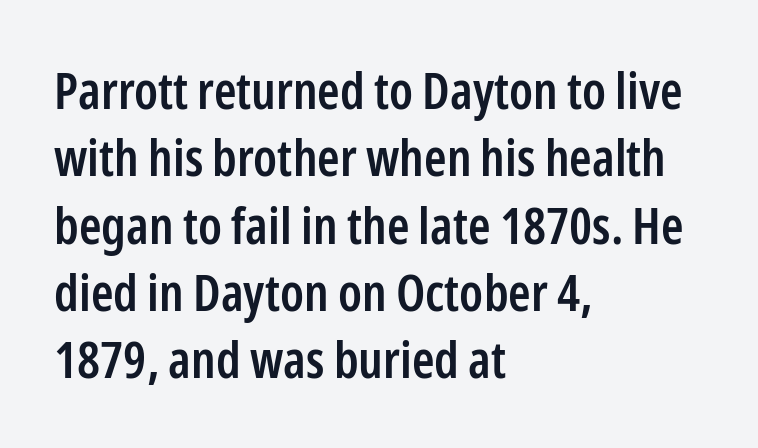
Q: Is the text bold? A: Semi-bold.
Q: Is the text italic (slanted)? A: No, it is upright.
Q: Is the typeface a serif or a sans-serif typeface? A: Sans-serif.
Q: Is the text underlined? A: No.
Q: How is the paragraph aligned? A: Left-aligned.
Q: Is the spacing between letters normal or unusually wide? A: Normal.
Q: Is the spacing between lines tight, normal or loose? A: Normal.
Q: Width (condensed, normal, or wide)? A: Condensed.
Q: Stroke contrast? A: Low.
Q: x-height? A: Medium.
Q: Monospaced? A: No.
